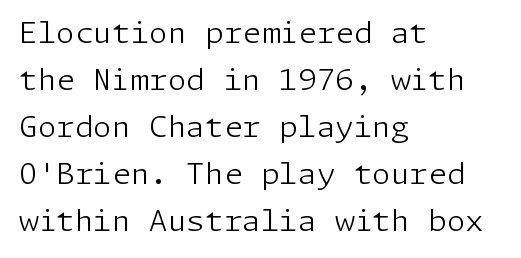
The rendering shows plain stroke endings on the letterforms — a sans-serif design. Underline: absent. Line starts are locked; line ends wander. Line spacing here is normal.
